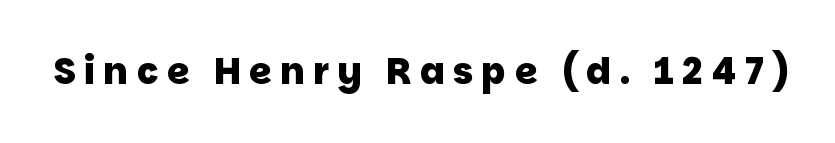
Q: Is the text bold? A: Yes.
Q: Is the typeface a serif or a sans-serif typeface? A: Sans-serif.
Q: Is the text underlined? A: No.
Q: Is the spacing between letters normal or unusually wide? A: Unusually wide.
Q: Width (condensed, normal, or wide)? A: Normal.
Q: Stroke contrast? A: Low.
Q: x-height? A: Large.
Q: Monospaced? A: No.
